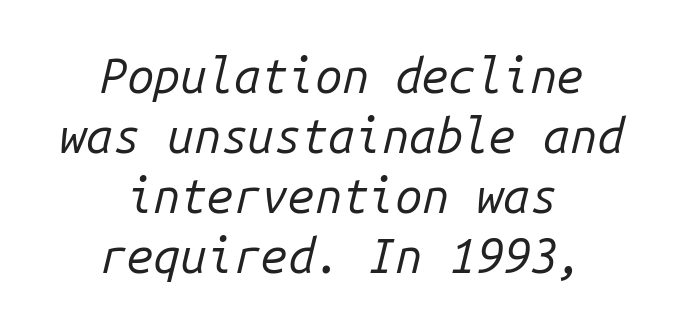
Q: Is the text bold? A: No.
Q: Is the text italic (slanted)? A: Yes, it leans right by about 14 degrees.
Q: Is the text underlined? A: No.
Q: How is the paragraph aligned? A: Centered.
Q: Is the spacing between letters normal or unusually wide? A: Normal.
Q: Is the spacing between lines tight, normal or loose? A: Normal.
Q: Width (condensed, normal, or wide)? A: Normal.
Q: Stroke contrast? A: Low.
Q: x-height? A: Medium.
Q: Monospaced? A: Yes.
